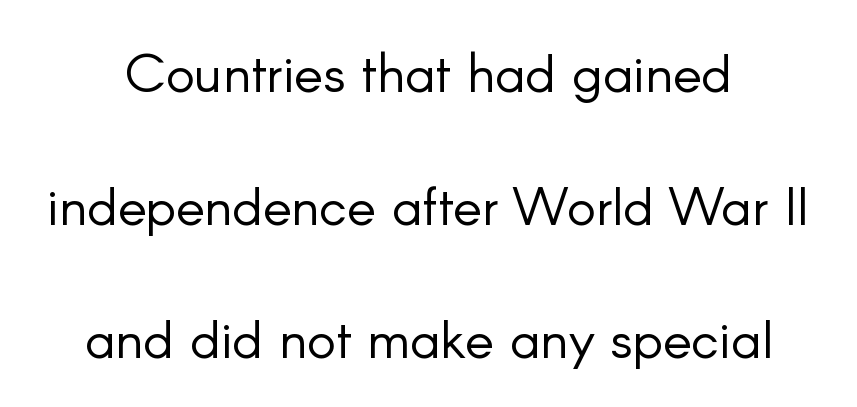
The image shows 54 px light sans-serif type, upright; set centered, loose line spacing (2.46x), normal letter spacing, not underlined; low stroke contrast and a small x-height.
